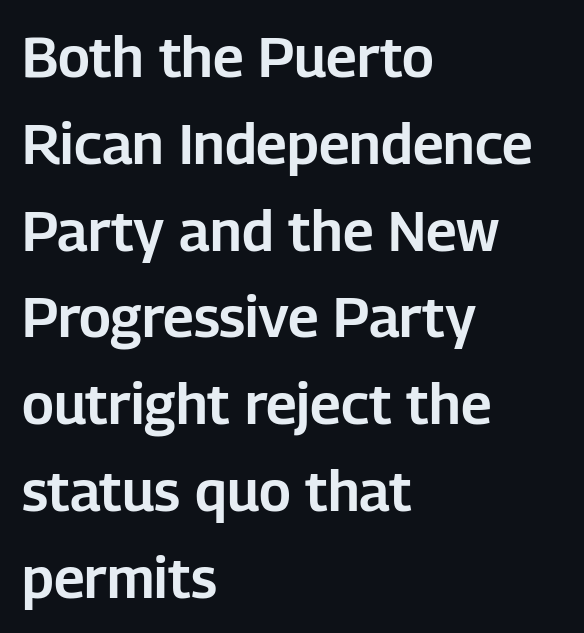
The image shows 56 px sans-serif type, upright; set left-aligned, normal line spacing (1.55x), normal letter spacing, not underlined; low stroke contrast and a medium x-height.
